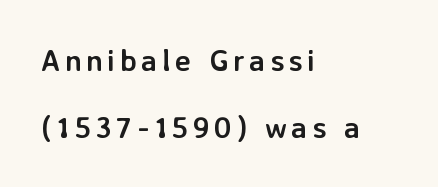
Is this a fixed-width face? No — the glyphs have proportional, varying widths. A typesetter would mark this as roman, not italic. These lines are composed in type without serifs. Lines of text with bare space underneath. Reading down the block, your eye returns to a fixed left position each line. Quick note: interline space is abundant.
